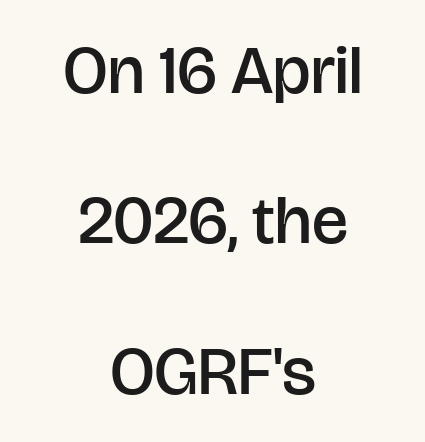
{"serif": "no", "italic": "no", "bold": "semi", "weight": "semibold", "width": "normal", "stroke_contrast": "low", "x_height": "large", "monospaced": "no", "underline": "no", "align": "center", "line_spacing": "loose", "line_spacing_ratio": 2.21, "letter_spacing": "normal", "letter_spacing_em": 0.0, "glyph_px": 68}
